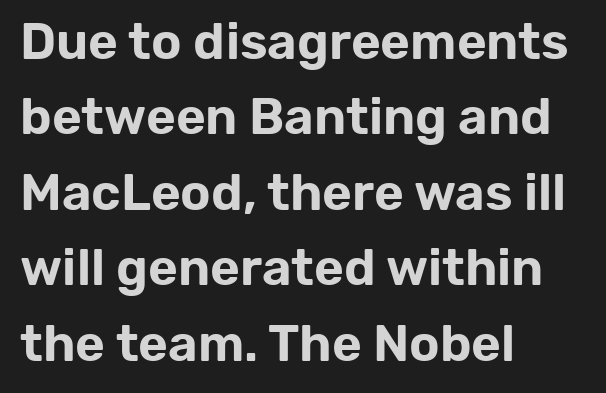
Q: Is the text italic (slanted)? A: No, it is upright.
Q: Is the typeface a serif or a sans-serif typeface? A: Sans-serif.
Q: Is the text underlined? A: No.
Q: How is the paragraph aligned? A: Left-aligned.
Q: Is the spacing between letters normal or unusually wide? A: Normal.
Q: Is the spacing between lines tight, normal or loose? A: Normal.
Q: Width (condensed, normal, or wide)? A: Normal.
Q: Stroke contrast? A: Low.
Q: x-height? A: Medium.
Q: Monospaced? A: No.
